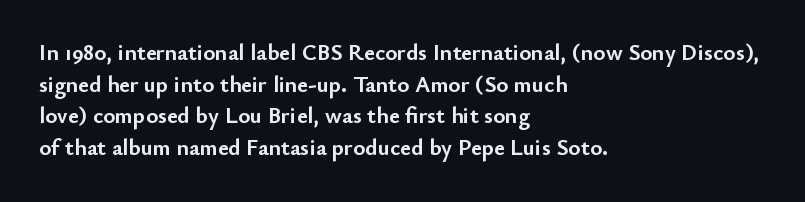
The lines are quadded left. Regular leading. Nothing unusual about the tracking: characters are spaced as the font intends. The font is running at its bold setting. Tall strokes in this sample are plumb rather than angled.
